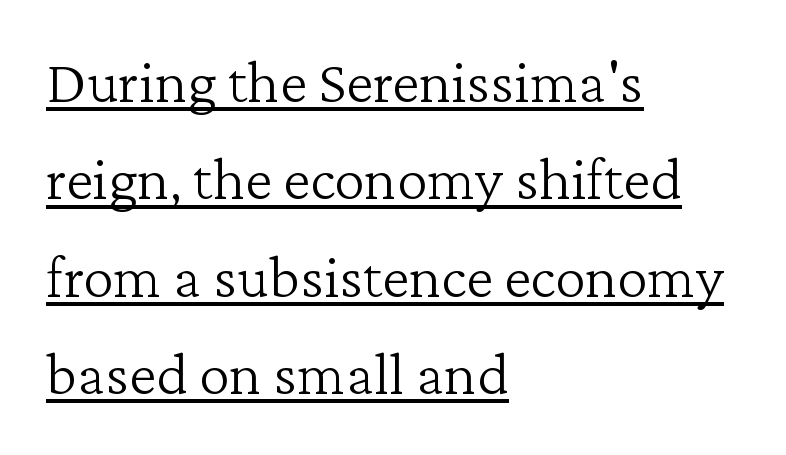
The face used here is seriffed, in the tradition of book romans. The type is set solid horizontally, with unmodified tracking. Is there an underline? Yes — a line sits under the letters. These lines were composed using upright roman letters.
